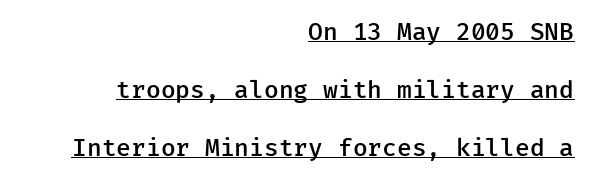
{"italic": "no", "bold": "semi", "underline": "yes", "align": "right", "line_spacing": "loose", "line_spacing_ratio": 2.41, "letter_spacing": "normal", "letter_spacing_em": 0.0, "glyph_px": 24}
